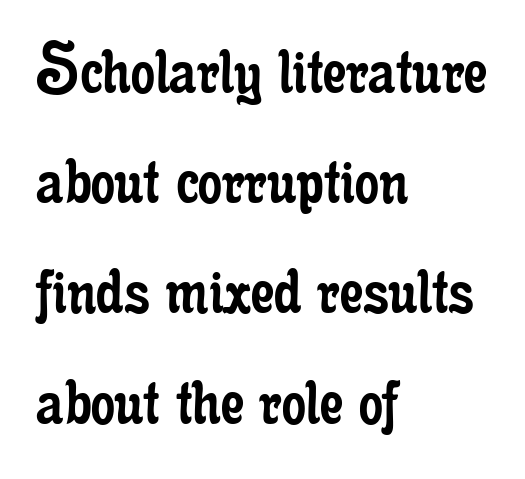
Q: Is the text bold? A: No.
Q: Is the text italic (slanted)? A: No, it is upright.
Q: Is the typeface a serif or a sans-serif typeface? A: Serif.
Q: Is the text underlined? A: No.
Q: How is the paragraph aligned? A: Left-aligned.
Q: Is the spacing between letters normal or unusually wide? A: Normal.
Q: Is the spacing between lines tight, normal or loose? A: Normal.
Q: Width (condensed, normal, or wide)? A: Condensed.
Q: Stroke contrast? A: Low.
Q: x-height? A: Small.
Q: Monospaced? A: No.
